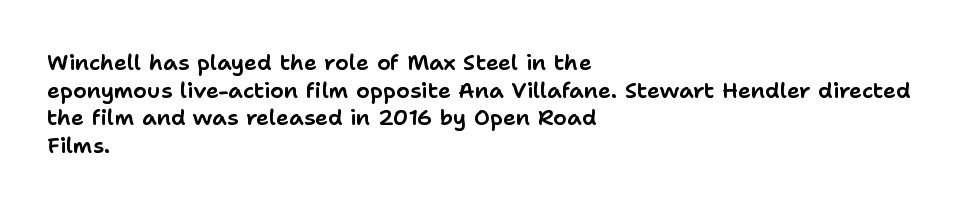
{"italic": "no", "underline": "no", "align": "left", "line_spacing": "normal", "line_spacing_ratio": 1.26, "letter_spacing": "normal", "letter_spacing_em": 0.0, "glyph_px": 22}
